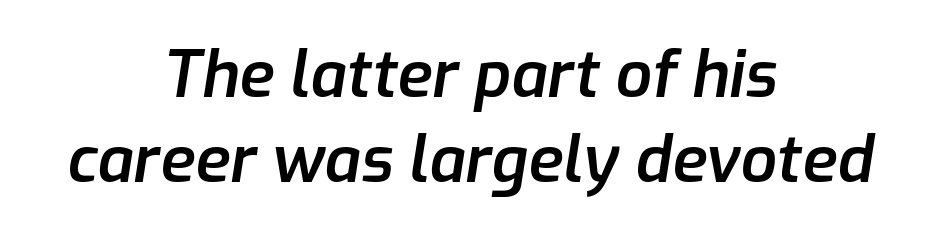
Type without underlining. Layout note: lines centered. Successive baselines arrive at the customary interval. The letters sit at their default tracking, neither squeezed nor spread. The rendering uses natural spacing where letterforms have individual widths.
